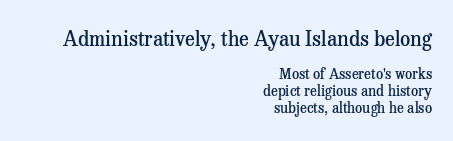
Q: Is the text bold? A: Semi-bold.
Q: Is the text italic (slanted)? A: No, it is upright.
Q: Is the text underlined? A: No.
Q: How is the paragraph aligned? A: Right-aligned.
Q: Is the spacing between letters normal or unusually wide? A: Normal.
Q: Which block of text is set in a larger size, the first (top) or the second (bottom)? A: The first (top) one.
